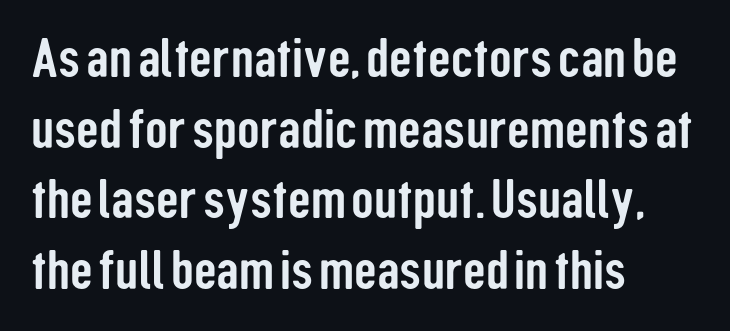
{"serif": "no", "italic": "no", "width": "condensed", "stroke_contrast": "low", "x_height": "medium", "monospaced": "no", "underline": "no", "align": "left", "line_spacing": "normal", "line_spacing_ratio": 1.26, "letter_spacing": "normal", "letter_spacing_em": 0.0, "glyph_px": 56}
